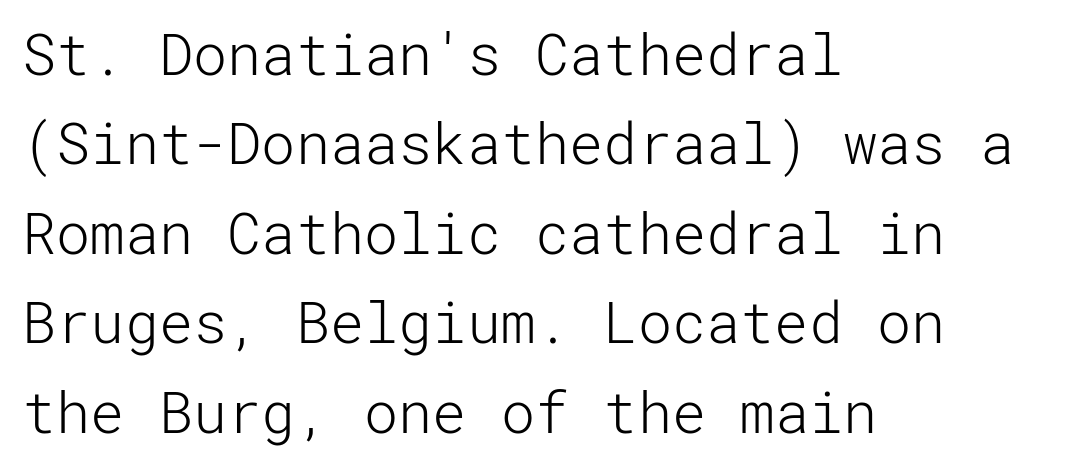
The image shows 57 px light sans-serif type, upright; set left-aligned, normal line spacing (1.57x), normal letter spacing, not underlined; low stroke contrast and a medium x-height.
